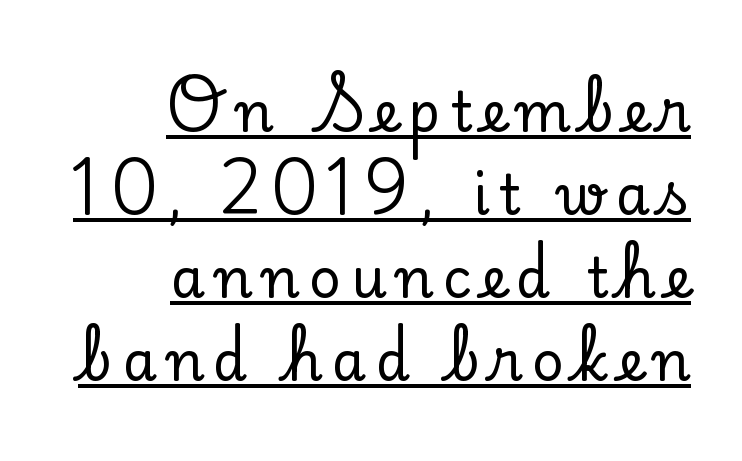
{"serif": "yes", "italic": "no", "width": "normal", "stroke_contrast": "low", "x_height": "small", "monospaced": "no", "underline": "yes", "align": "right", "line_spacing": "normal", "line_spacing_ratio": 1.51, "glyph_px": 55}
